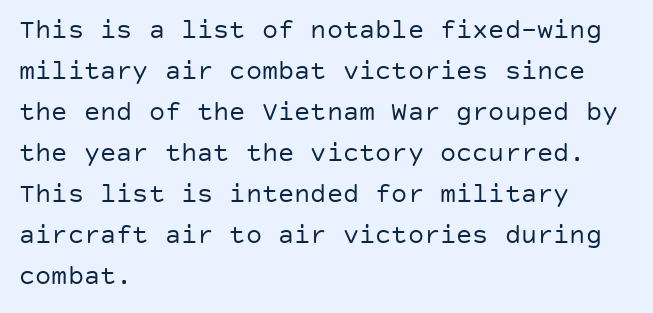
Q: Is the text bold? A: No.
Q: Is the text italic (slanted)? A: No, it is upright.
Q: Is the text underlined? A: No.
Q: How is the paragraph aligned? A: Left-aligned.
Q: Is the spacing between letters normal or unusually wide? A: Normal.
Q: Is the spacing between lines tight, normal or loose? A: Normal.
